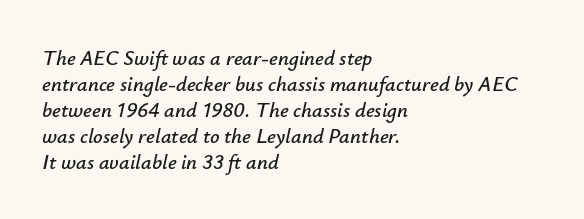
The image shows 21 px text type, italic (leaning right); set left-aligned, line spacing 1.24x, normal letter spacing, not underlined.
